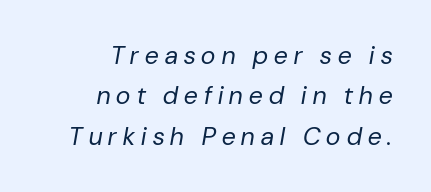
Bold? No — there's no thickening of the strokes. Tall strokes in this sample are angled rather than plumb. Unmarked baselines from the first word to the last. A typesetter would call this leading conventional body-copy spacing.
